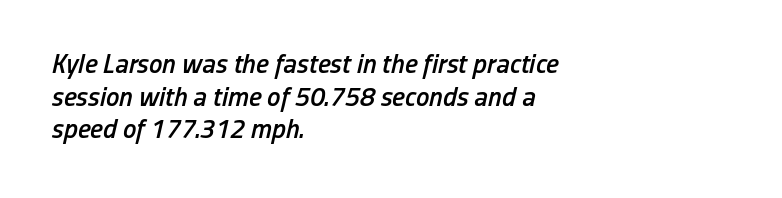
Q: Is the text bold? A: Semi-bold.
Q: Is the text italic (slanted)? A: Yes, it leans right by about 13 degrees.
Q: Is the text underlined? A: No.
Q: How is the paragraph aligned? A: Left-aligned.
Q: Is the spacing between letters normal or unusually wide? A: Normal.
